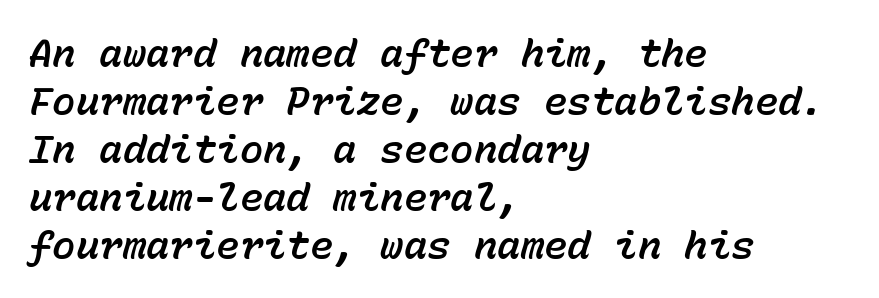
Q: Is the text italic (slanted)? A: Yes, it leans right by about 15 degrees.
Q: Is the text underlined? A: No.
Q: How is the paragraph aligned? A: Left-aligned.
Q: Is the spacing between letters normal or unusually wide? A: Normal.
Q: Width (condensed, normal, or wide)? A: Normal.
Q: Stroke contrast? A: Low.
Q: x-height? A: Medium.
Q: Monospaced? A: Yes.
